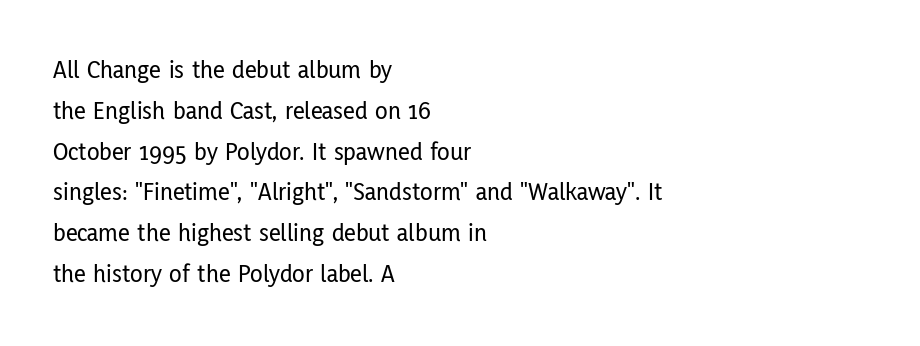
The space between consecutive lines is moderate. This sample uses plain, unmodified letter spacing. Layout note: lines flush left. No italicization has been applied; the sample stays upright. The passage shown is not underscored anywhere.
